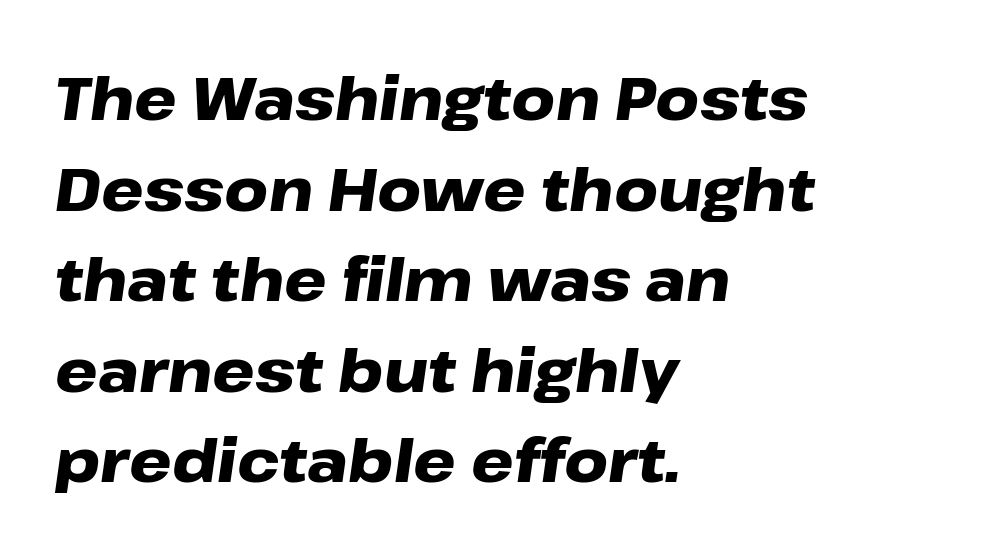
Q: Is the text bold? A: Yes.
Q: Is the text italic (slanted)? A: Yes, it leans right by about 8 degrees.
Q: Is the text underlined? A: No.
Q: How is the paragraph aligned? A: Left-aligned.
Q: Is the spacing between letters normal or unusually wide? A: Normal.
Q: Is the spacing between lines tight, normal or loose? A: Normal.
Q: Width (condensed, normal, or wide)? A: Wide.
Q: Stroke contrast? A: Low.
Q: x-height? A: Medium.
Q: Monospaced? A: No.
